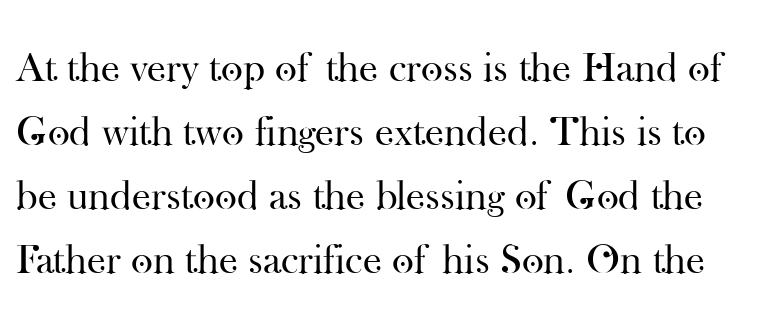
A typesetter would call this zero additional tracking. The glyphs are unaccompanied by any horizontal stroke below them. Characters remain perfectly vertical along every line. The passage shown stacks its lines at a standard gap. Do the characters align in a grid? No, the font is proportional. Caption: face not bold, strokes unweighted.
